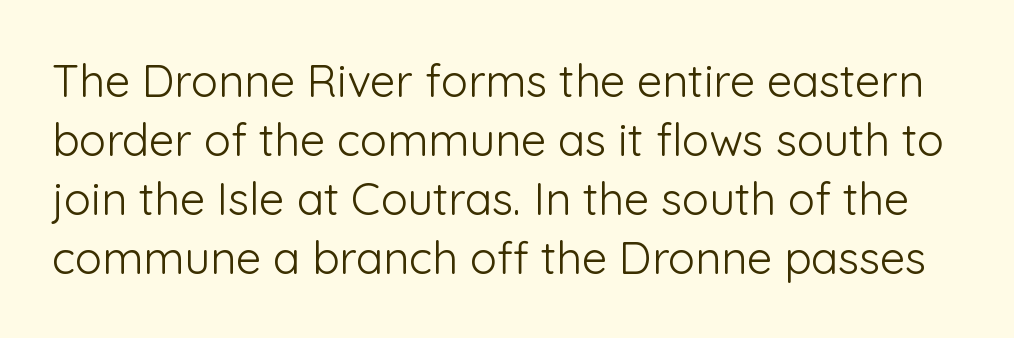
The image shows 45 px light sans-serif type, upright; set normal line spacing (1.31x), normal letter spacing, not underlined; low stroke contrast and a medium x-height.
